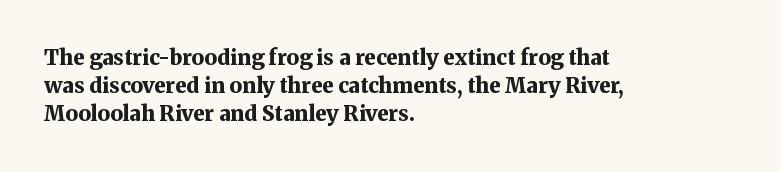
The image shows 21 px bold type, upright; set left-aligned, normal line spacing (1.34x), normal letter spacing, not underlined.
